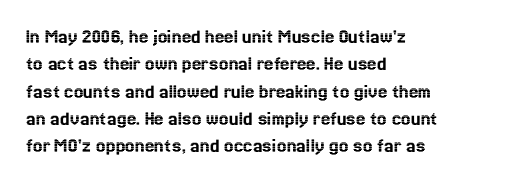
Q: Is the text italic (slanted)? A: No, it is upright.
Q: Is the text underlined? A: No.
Q: How is the paragraph aligned? A: Left-aligned.
Q: Is the spacing between letters normal or unusually wide? A: Normal.
Q: Is the spacing between lines tight, normal or loose? A: Normal.
